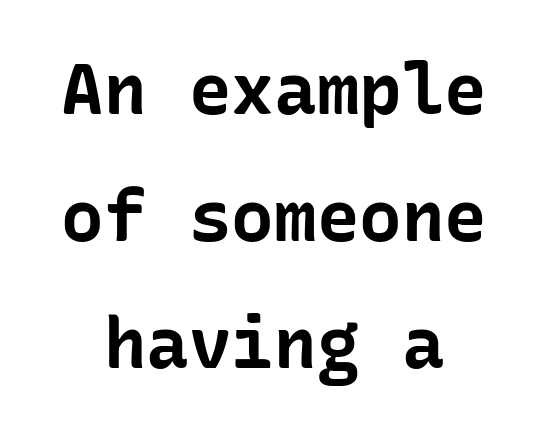
Default kerning and tracking; the words read as compact shapes. Caption: multi-line text, centered on the measure. The letters stand upright; this is a roman face. As a designer I'd log this as weight 700, bold. The baseline area is clear.
